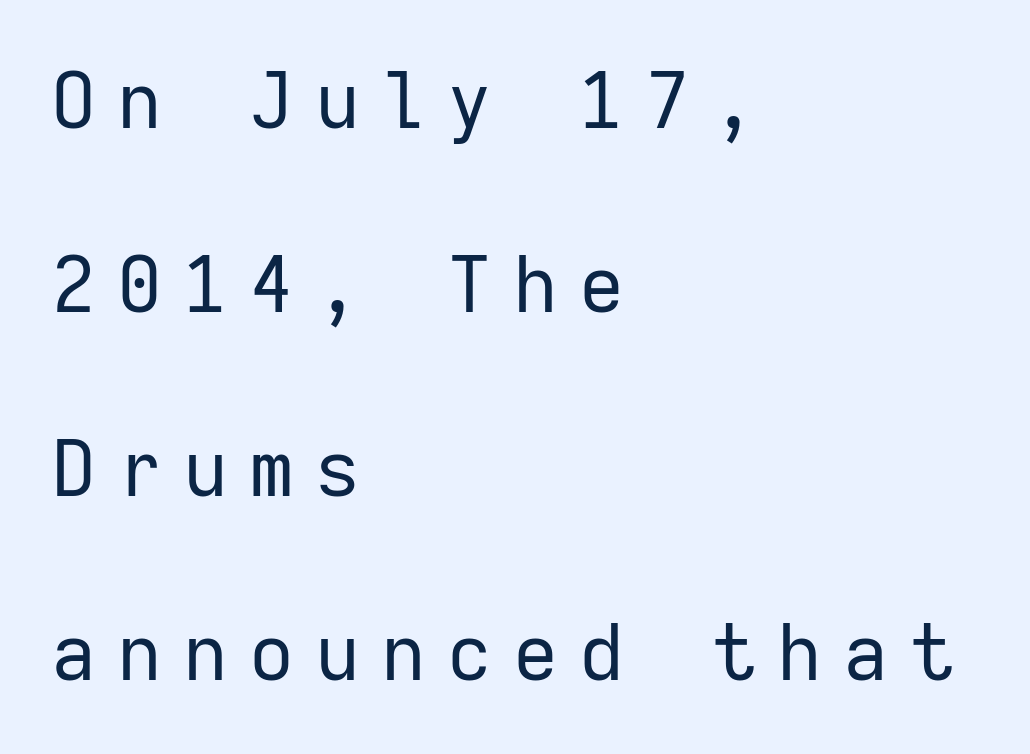
The image shows 78 px regular-weight sans-serif type, upright, monospaced; set left-aligned, loose line spacing (2.36x), unusually wide letter spacing (+0.27 em), not underlined; low stroke contrast and a medium x-height.
